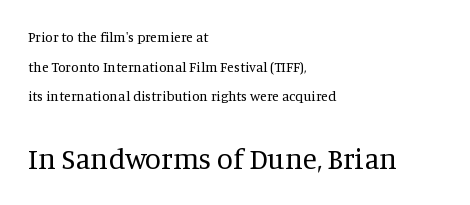
Descenders hang freely into open space. Upright lettering throughout. Honestly, the letter spacing is just normal — you wouldn't notice it. No letter is thick-stroked: the sample isn't bold. The rendering uses a large line-height, opening up the rows. Looks like regular typesetting: each glyph gets only the width it needs.
